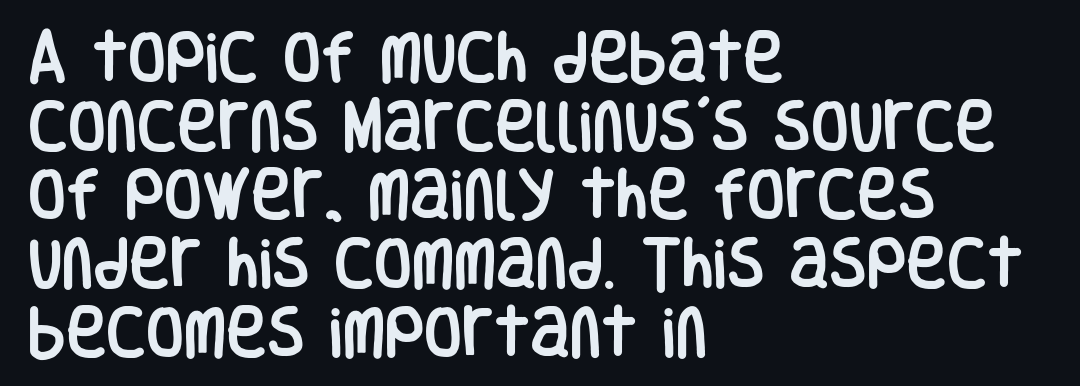
The image shows 55 px condensed sans-serif type, upright; set left-aligned, normal line spacing (1.25x), normal letter spacing, not underlined; low stroke contrast and a large x-height.
